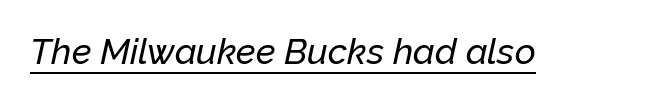
The image shows 36 px text type, italic (leaning right); set normal letter spacing, underlined; low stroke contrast and a medium x-height.
